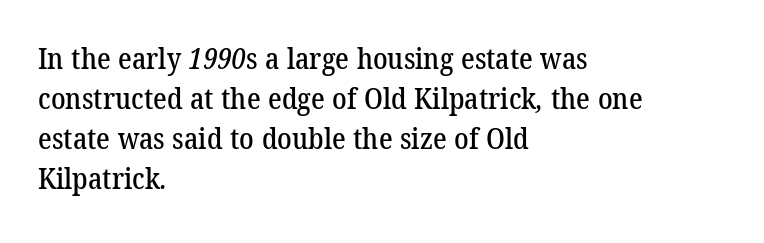
Q: Is the typeface a serif or a sans-serif typeface? A: Serif.
Q: Is the text underlined? A: No.
Q: How is the paragraph aligned? A: Left-aligned.
Q: Is the spacing between letters normal or unusually wide? A: Normal.
Q: Is the spacing between lines tight, normal or loose? A: Normal.
Q: Width (condensed, normal, or wide)? A: Normal.
Q: Stroke contrast? A: Low.
Q: x-height? A: Medium.
Q: Monospaced? A: No.
